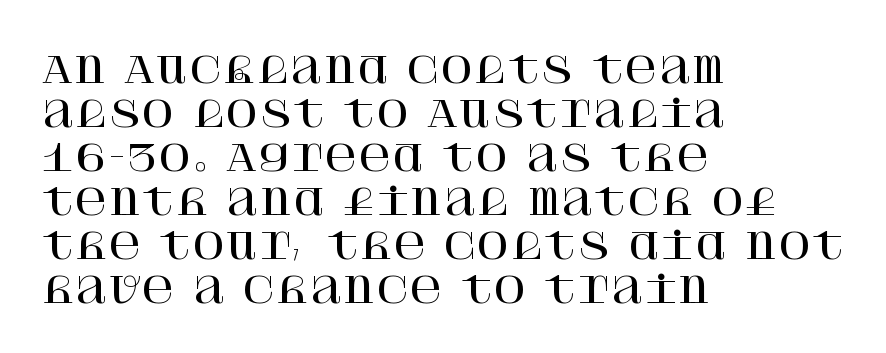
Q: Is the text italic (slanted)? A: No, it is upright.
Q: Is the typeface a serif or a sans-serif typeface? A: Serif.
Q: Is the text underlined? A: No.
Q: How is the paragraph aligned? A: Left-aligned.
Q: Is the spacing between letters normal or unusually wide? A: Normal.
Q: Width (condensed, normal, or wide)? A: Normal.
Q: Stroke contrast? A: High.
Q: x-height? A: Large.
